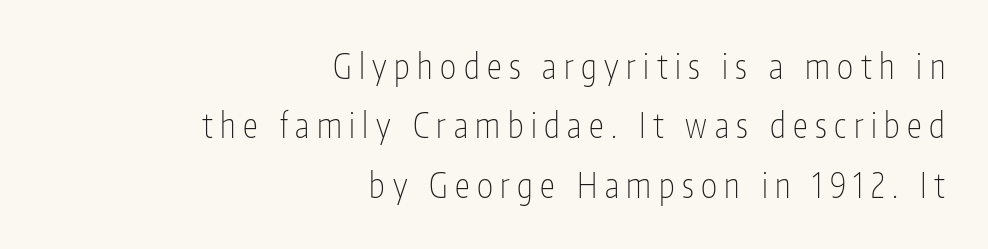
Q: Is the text bold? A: No.
Q: Is the text italic (slanted)? A: No, it is upright.
Q: Is the typeface a serif or a sans-serif typeface? A: Sans-serif.
Q: Is the text underlined? A: No.
Q: How is the paragraph aligned? A: Right-aligned.
Q: Is the spacing between letters normal or unusually wide? A: Unusually wide.
Q: Width (condensed, normal, or wide)? A: Condensed.
Q: Stroke contrast? A: Low.
Q: x-height? A: Medium.
Q: Monospaced? A: No.
